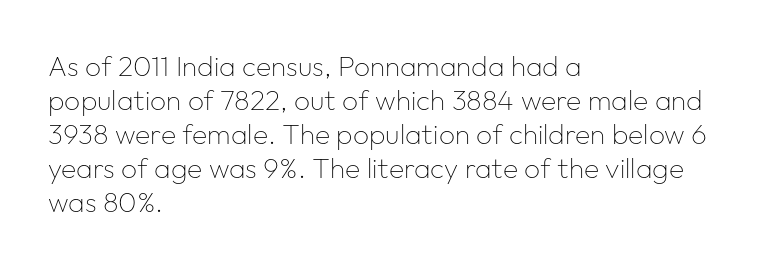
The image shows 28 px thin sans-serif type, upright; set left-aligned, line spacing 1.21x, normal letter spacing, not underlined; low stroke contrast and a medium x-height.
